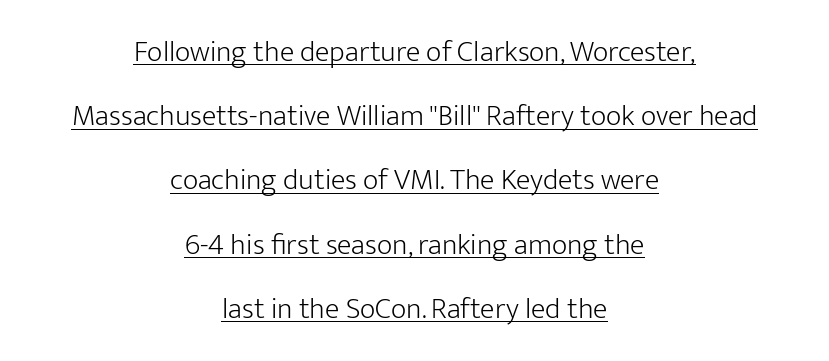
Q: Is the text bold? A: No.
Q: Is the text italic (slanted)? A: No, it is upright.
Q: Is the typeface a serif or a sans-serif typeface? A: Sans-serif.
Q: Is the text underlined? A: Yes.
Q: How is the paragraph aligned? A: Centered.
Q: Is the spacing between letters normal or unusually wide? A: Normal.
Q: Is the spacing between lines tight, normal or loose? A: Loose.
Q: Width (condensed, normal, or wide)? A: Normal.
Q: Stroke contrast? A: Low.
Q: x-height? A: Medium.
Q: Monospaced? A: No.
